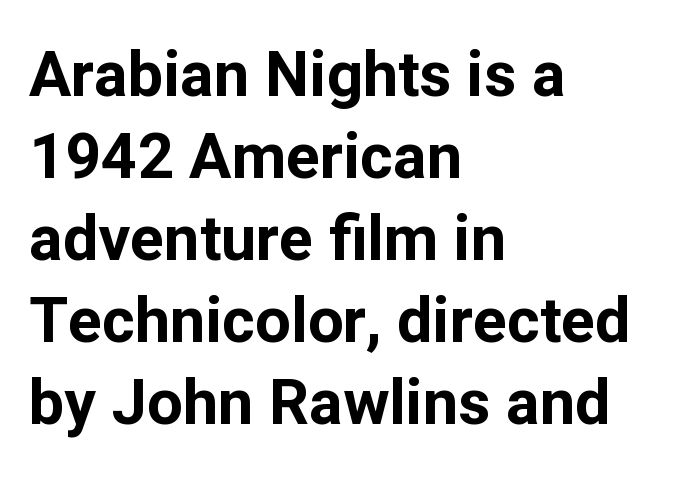
Q: Is the text bold? A: Yes.
Q: Is the text italic (slanted)? A: No, it is upright.
Q: Is the typeface a serif or a sans-serif typeface? A: Sans-serif.
Q: Is the text underlined? A: No.
Q: How is the paragraph aligned? A: Left-aligned.
Q: Is the spacing between letters normal or unusually wide? A: Normal.
Q: Is the spacing between lines tight, normal or loose? A: Normal.
Q: Width (condensed, normal, or wide)? A: Normal.
Q: Stroke contrast? A: Low.
Q: x-height? A: Medium.
Q: Monospaced? A: No.
